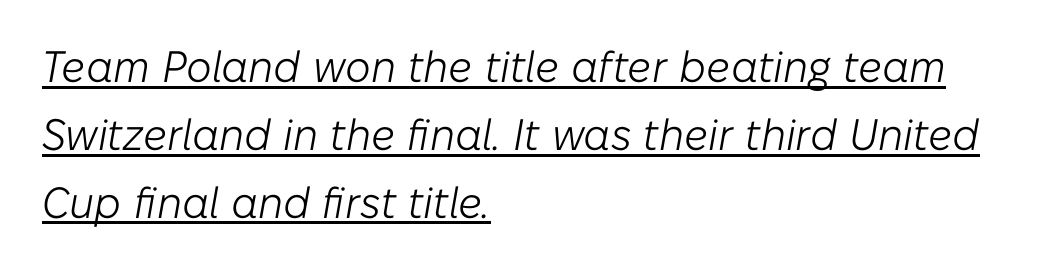
Q: Is the text bold? A: No.
Q: Is the text italic (slanted)? A: Yes, it leans right by about 10 degrees.
Q: Is the text underlined? A: Yes.
Q: How is the paragraph aligned? A: Left-aligned.
Q: Is the spacing between letters normal or unusually wide? A: Normal.
Q: Is the spacing between lines tight, normal or loose? A: Normal.
Q: Width (condensed, normal, or wide)? A: Normal.
Q: Stroke contrast? A: Low.
Q: x-height? A: Medium.
Q: Monospaced? A: No.
